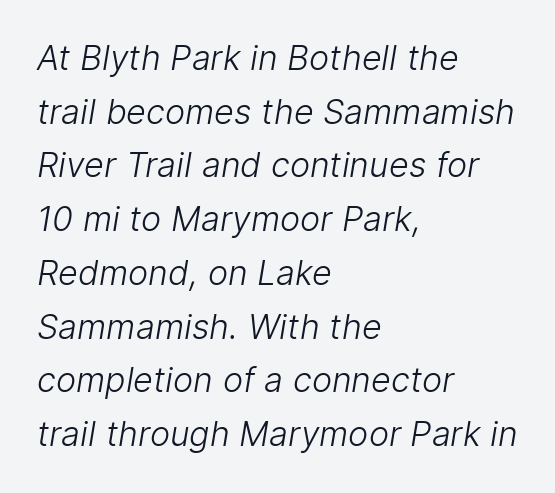
Q: Is the text bold? A: No.
Q: Is the typeface a serif or a sans-serif typeface? A: Sans-serif.
Q: Is the text underlined? A: No.
Q: How is the paragraph aligned? A: Left-aligned.
Q: Is the spacing between letters normal or unusually wide? A: Normal.
Q: Is the spacing between lines tight, normal or loose? A: Normal.
Q: Width (condensed, normal, or wide)? A: Normal.
Q: Stroke contrast? A: Low.
Q: x-height? A: Medium.
Q: Monospaced? A: No.
